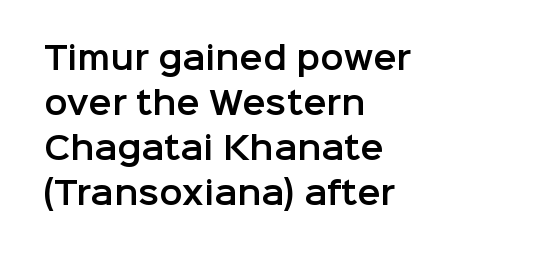
The image shows 31 px sans-serif type, upright; set left-aligned, normal line spacing (1.45x), normal letter spacing, not underlined; low stroke contrast and a medium x-height.
